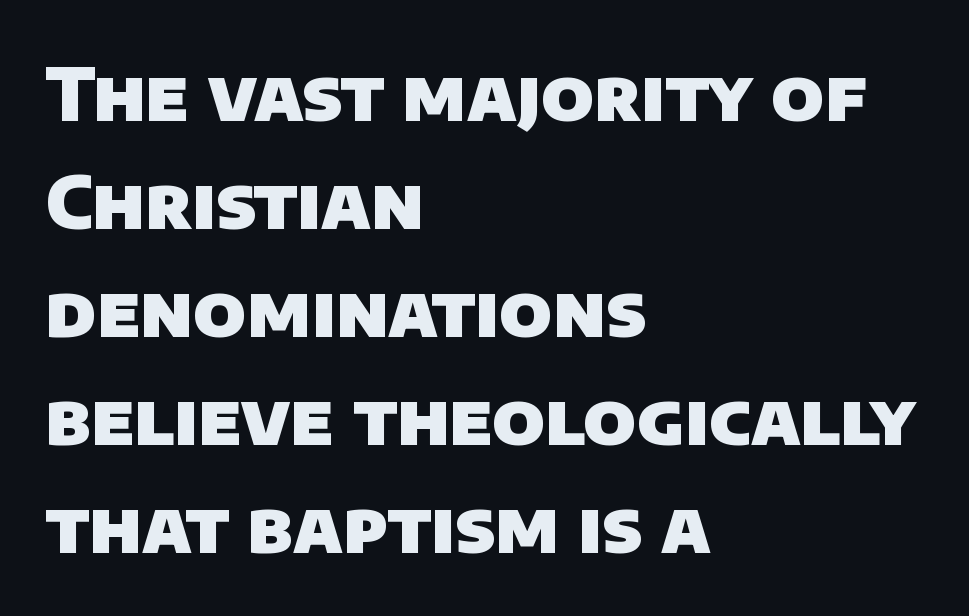
{"serif": "no", "bold": "yes", "weight": "heavy", "width": "normal", "stroke_contrast": "low", "x_height": "large", "monospaced": "no", "underline": "no", "align": "left", "line_spacing": "normal", "line_spacing_ratio": 1.48, "letter_spacing": "normal", "letter_spacing_em": 0.0, "glyph_px": 73}
